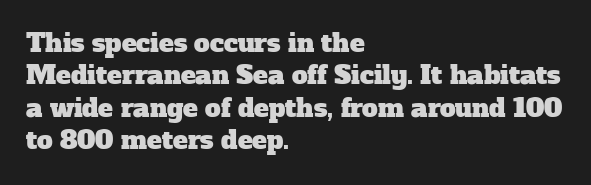
{"underline": "no", "align": "left", "line_spacing": "normal", "line_spacing_ratio": 1.3, "letter_spacing": "normal", "letter_spacing_em": 0.0, "glyph_px": 25}
